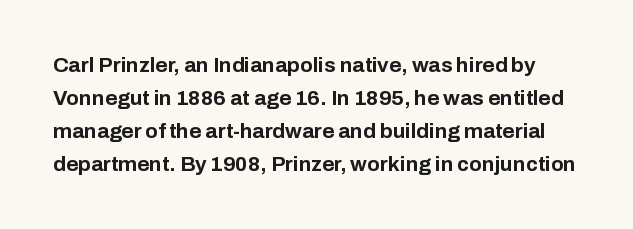
The image shows 21 px bold type, upright; set normal line spacing (1.57x), normal letter spacing, not underlined.
